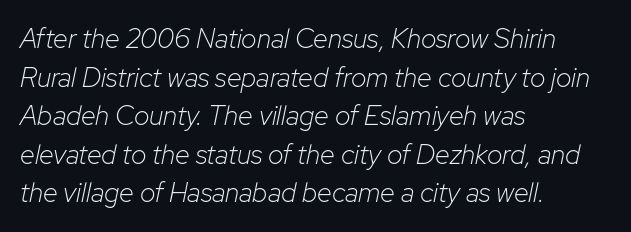
The strokes are not fattened; the text isn't bold. These lines sit exactly where default settings would place them. This rendering uses left alignment, leaving the right contour irregular. You can tell it's italic because the verticals aren't actually vertical.
